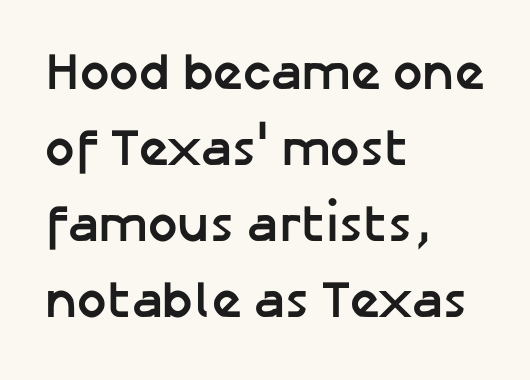
Q: Is the text bold? A: Yes.
Q: Is the text italic (slanted)? A: No, it is upright.
Q: Is the typeface a serif or a sans-serif typeface? A: Sans-serif.
Q: Is the text underlined? A: No.
Q: How is the paragraph aligned? A: Left-aligned.
Q: Is the spacing between letters normal or unusually wide? A: Normal.
Q: Is the spacing between lines tight, normal or loose? A: Normal.
Q: Width (condensed, normal, or wide)? A: Normal.
Q: Stroke contrast? A: Low.
Q: x-height? A: Medium.
Q: Monospaced? A: No.
